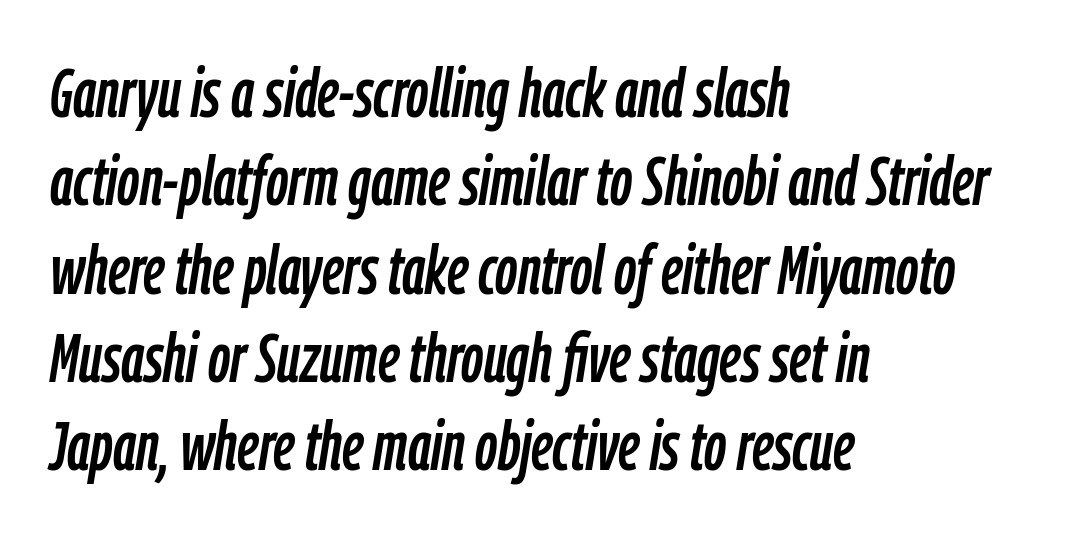
The image shows 69 px condensed type, italic (leaning right); set left-aligned, normal line spacing (1.28x), normal letter spacing, not underlined; low stroke contrast and a medium x-height.
